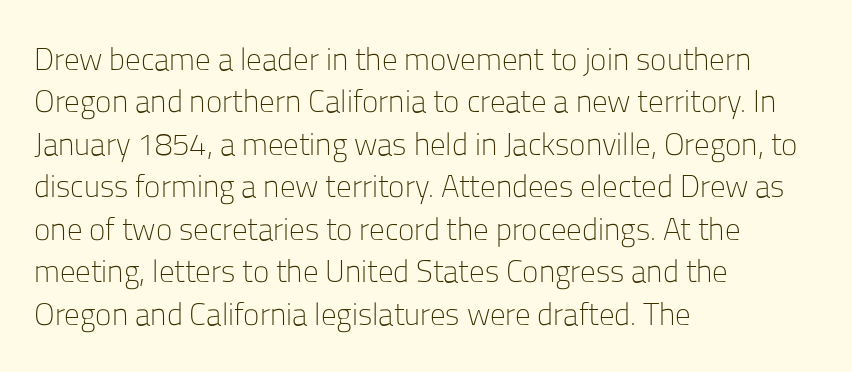
{"serif": "no", "italic": "no", "bold": "no", "weight": "light", "width": "normal", "stroke_contrast": "low", "x_height": "medium", "monospaced": "no", "underline": "no", "align": "left", "line_spacing": "normal", "line_spacing_ratio": 1.37, "letter_spacing": "normal", "letter_spacing_em": 0.0, "glyph_px": 31}
